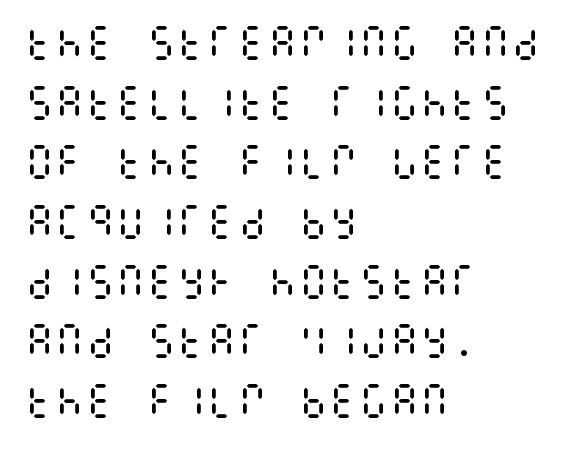
Letters have the restrained weight of plain body copy at most. When letters stand straight like this, we call the style roman or upright. Decoration check: the copy has no underline. Each line starts at the same left margin while the right side varies.
